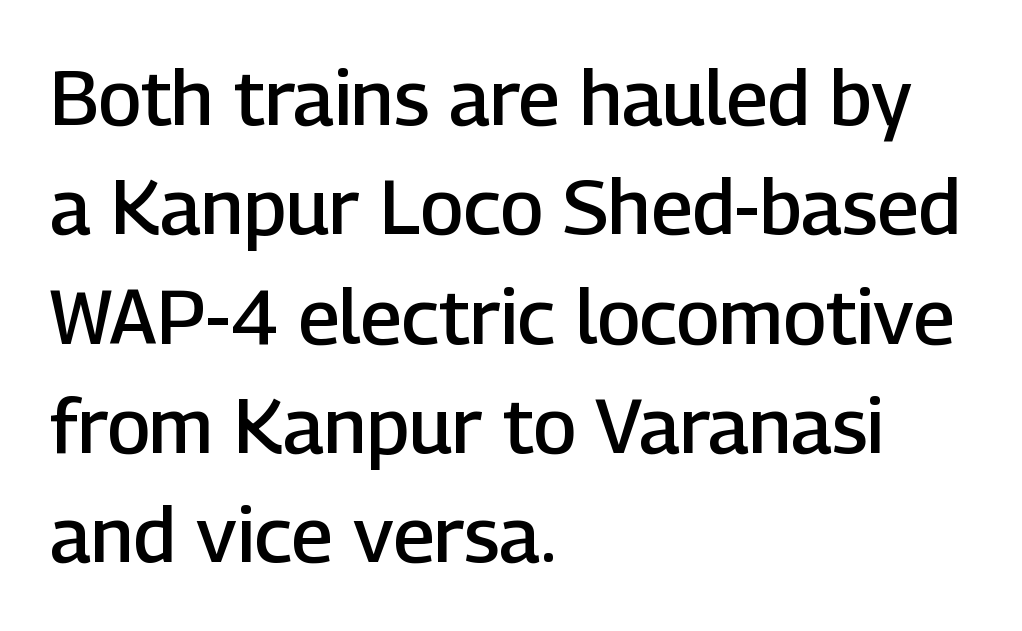
{"serif": "no", "italic": "no", "bold": "semi", "weight": "semibold", "width": "normal", "stroke_contrast": "low", "x_height": "medium", "monospaced": "no", "underline": "no", "align": "left", "line_spacing": "normal", "line_spacing_ratio": 1.42, "letter_spacing": "normal", "letter_spacing_em": 0.0, "glyph_px": 77}
